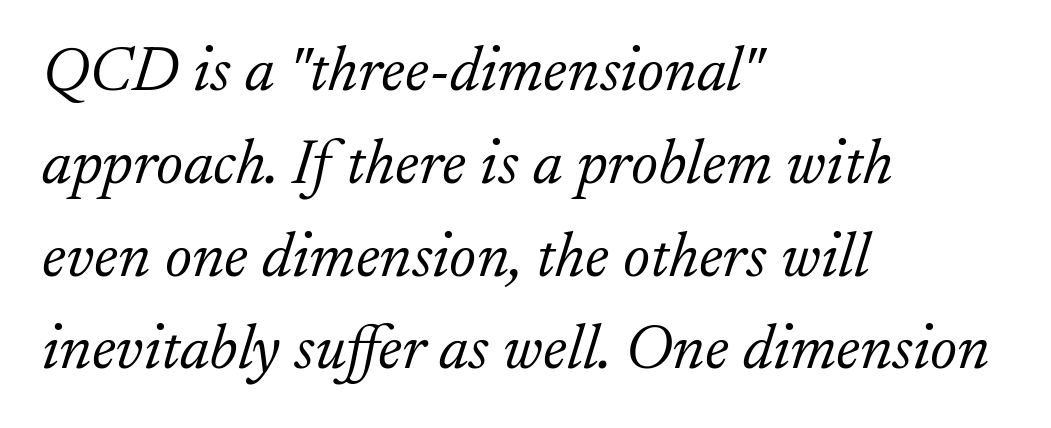
{"serif": "yes", "italic": "yes", "lean": "right", "slant_degrees": 17, "bold": "no", "weight": "light", "width": "normal", "stroke_contrast": "low", "x_height": "small", "monospaced": "no", "underline": "no", "align": "left", "line_spacing": "normal", "line_spacing_ratio": 1.45, "letter_spacing": "normal", "letter_spacing_em": 0.0, "glyph_px": 64}
